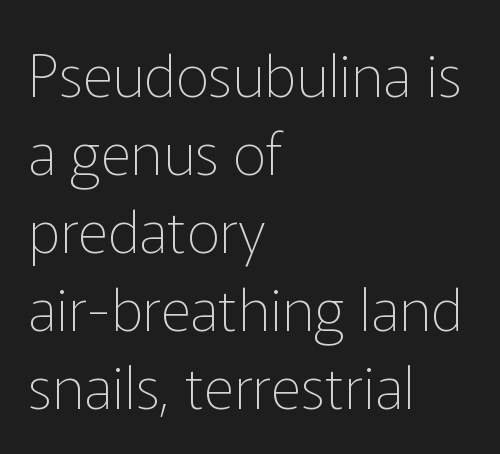
{"serif": "no", "italic": "no", "bold": "no", "weight": "thin", "width": "normal", "stroke_contrast": "low", "x_height": "medium", "monospaced": "no", "underline": "no", "align": "left", "line_spacing": "normal", "line_spacing_ratio": 1.32, "letter_spacing": "normal", "letter_spacing_em": 0.0, "glyph_px": 59}
